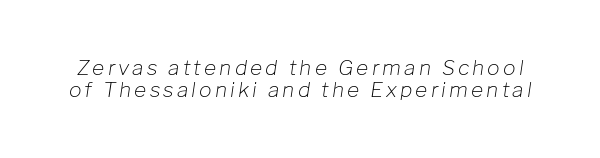
The image shows 21 px text type, italic (leaning right); set tight line spacing (1.07x), not underlined.
